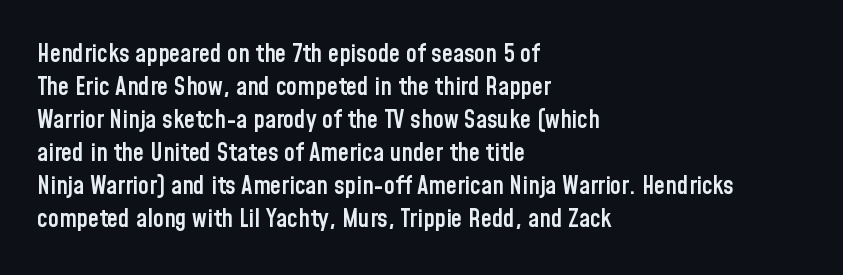
Is the letter spacing exaggerated? No — it looks like the ordinary default. The text block is weighted toward the left margin, trailing off unevenly rightward. Anything drawn beneath the words? Only blank space. The passage shown stacks its lines at a standard gap.
